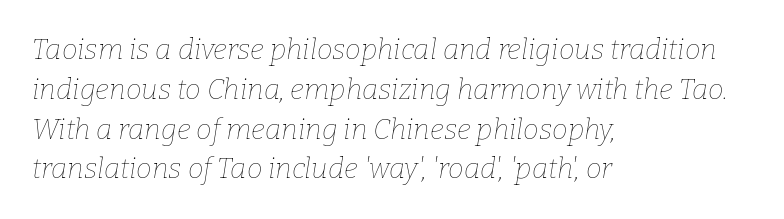
Q: Is the text bold? A: No.
Q: Is the text italic (slanted)? A: Yes, it leans right by about 9 degrees.
Q: Is the text underlined? A: No.
Q: How is the paragraph aligned? A: Left-aligned.
Q: Is the spacing between letters normal or unusually wide? A: Normal.
Q: Is the spacing between lines tight, normal or loose? A: Normal.
Q: Width (condensed, normal, or wide)? A: Normal.
Q: Stroke contrast? A: Low.
Q: x-height? A: Medium.
Q: Monospaced? A: No.
